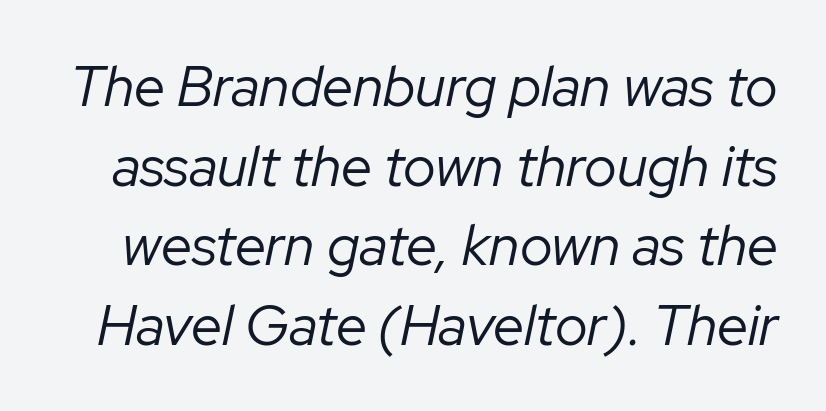
The image shows 56 px regular-weight type, italic (leaning right); set normal line spacing (1.42x), normal letter spacing, not underlined; low stroke contrast and a medium x-height.
